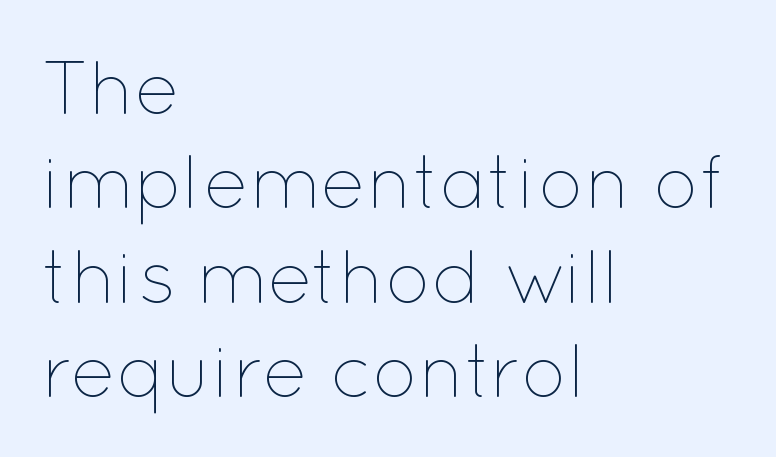
Posture: upright roman. Varying glyph widths throughout — classic text-font behaviour. Stem width sits at or under what a default text font uses. You could call the tracking neutral — neither tight nor loose. This rendering features lettering with no underline.
